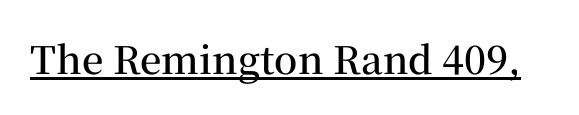
A baseline rule has been typeset under these characters. The type sits square on the baseline with zero lean. Tracking value appears to be zero — textbook default spacing. Letterform terminals end in serifs throughout the passage.
